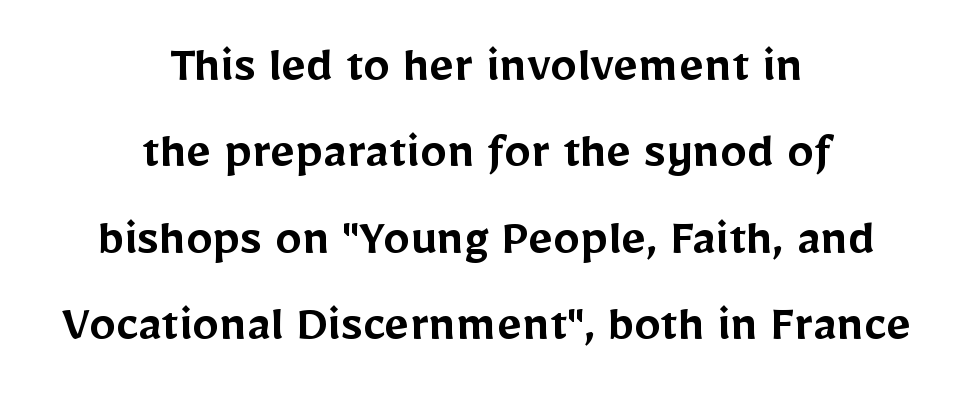
{"serif": "no", "italic": "no", "bold": "semi", "weight": "semibold", "width": "normal", "stroke_contrast": "low", "x_height": "medium", "monospaced": "no", "underline": "no", "align": "center", "line_spacing": "normal", "line_spacing_ratio": 1.6, "letter_spacing": "normal", "letter_spacing_em": 0.0, "glyph_px": 54}
